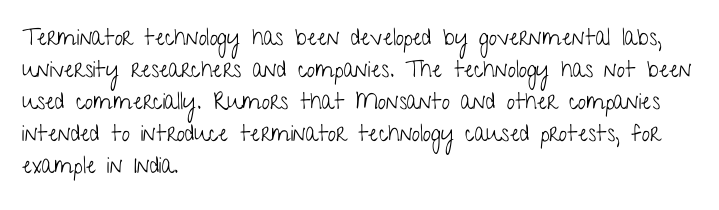
Caption: standard tracking, unaltered. Does the leading feel generous? No, just average. The lines are quadded left. Check the space under the baseline: it is left empty.
